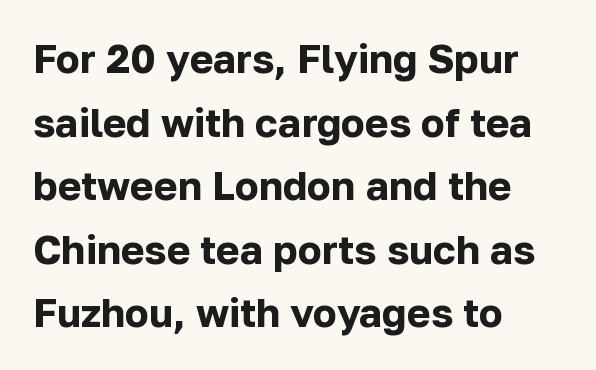
Q: Is the text bold? A: Yes.
Q: Is the text italic (slanted)? A: No, it is upright.
Q: Is the typeface a serif or a sans-serif typeface? A: Sans-serif.
Q: Is the text underlined? A: No.
Q: How is the paragraph aligned? A: Left-aligned.
Q: Is the spacing between letters normal or unusually wide? A: Normal.
Q: Is the spacing between lines tight, normal or loose? A: Normal.
Q: Width (condensed, normal, or wide)? A: Normal.
Q: Stroke contrast? A: Low.
Q: x-height? A: Medium.
Q: Monospaced? A: No.
